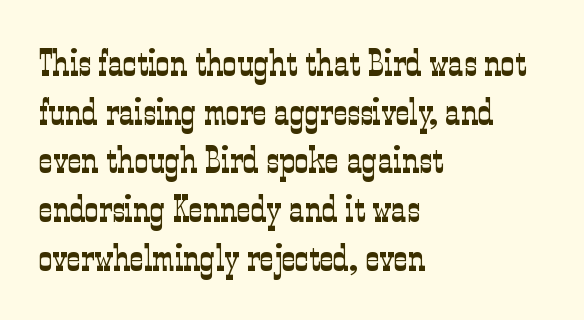
Nobody touched the tracking dial on this one. Letters have the restrained weight of plain body copy at most. The letters advance in unequal steps, a hallmark of proportional type. Summary of vertical rhythm: regular, with standard interline spacing. This rendering features lettering with no underline. The paragraph shown leans on its left margin.
